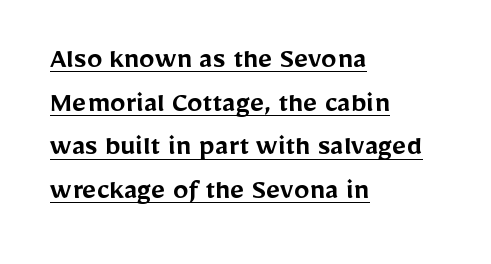
Does the lettering tilt? It doesn't — this is upright. In terms of leading, this rendering sits right in the middle. Short and long lines alike share a common starting point at left. Every letter is mildly thick-stroked: semibold rather than bold.
